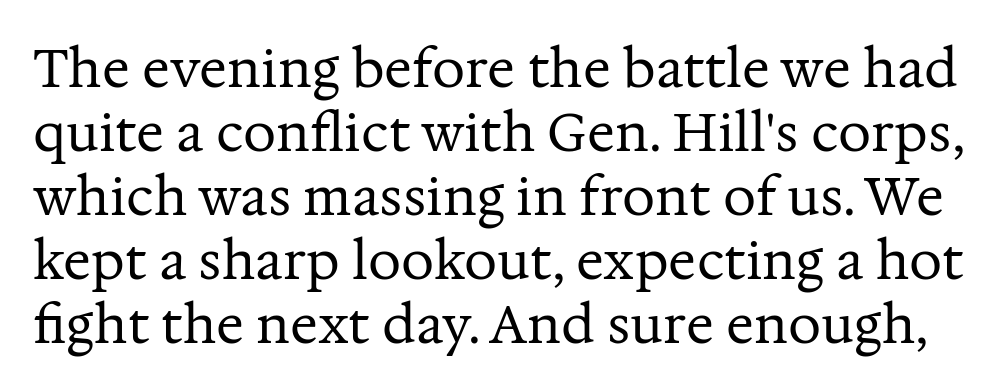
{"serif": "yes", "italic": "no", "bold": "no", "weight": "regular", "width": "normal", "stroke_contrast": "medium", "x_height": "medium", "monospaced": "no", "underline": "no", "line_spacing_ratio": 1.23, "letter_spacing": "normal", "letter_spacing_em": 0.0, "glyph_px": 52}
